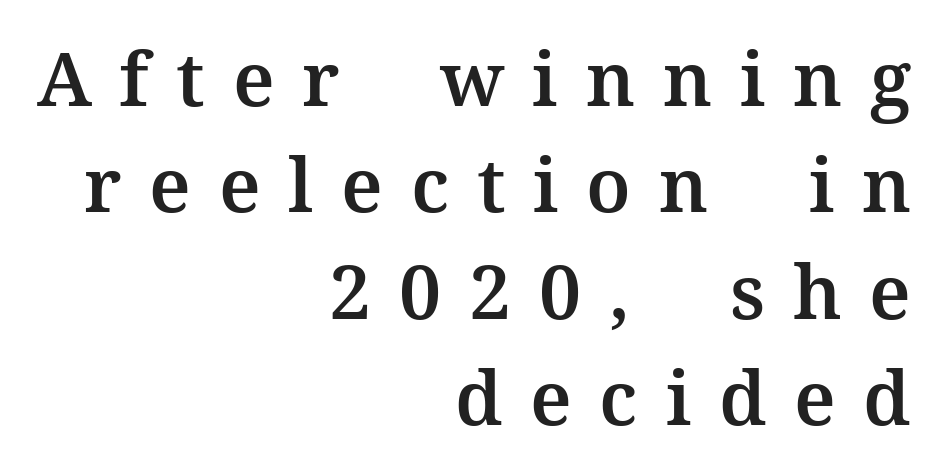
Spacing between characters has been opened up far beyond the box default. The lettering holds an erect, upright posture throughout. Letters rest on an invisible, unmarked baseline. Caption: multi-line text, flush right, ragged left.
